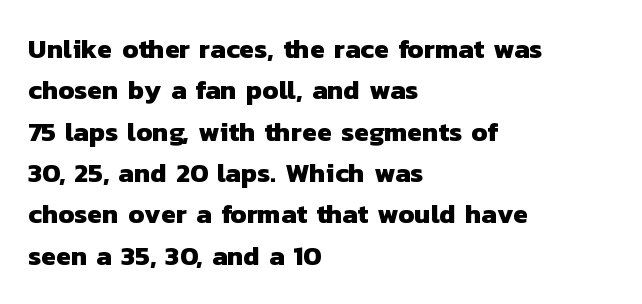
Q: Is the text bold? A: Yes.
Q: Is the text underlined? A: No.
Q: How is the paragraph aligned? A: Left-aligned.
Q: Is the spacing between letters normal or unusually wide? A: Normal.
Q: Is the spacing between lines tight, normal or loose? A: Normal.
